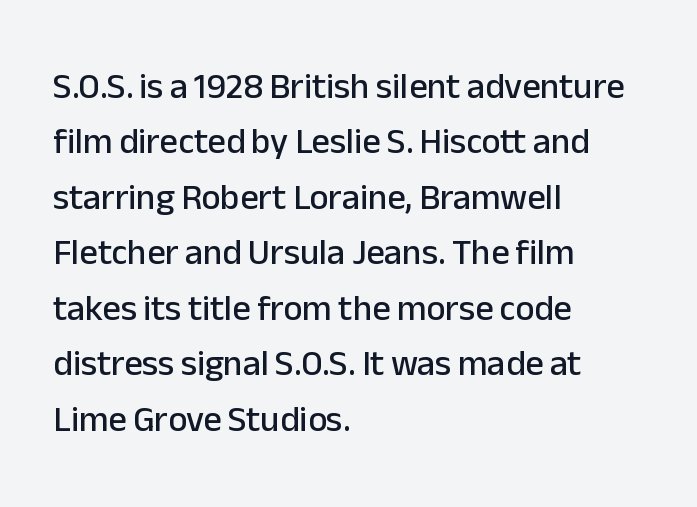
The image shows 36 px sans-serif type, upright; set left-aligned, normal line spacing (1.54x), normal letter spacing, not underlined; low stroke contrast and a medium x-height.
